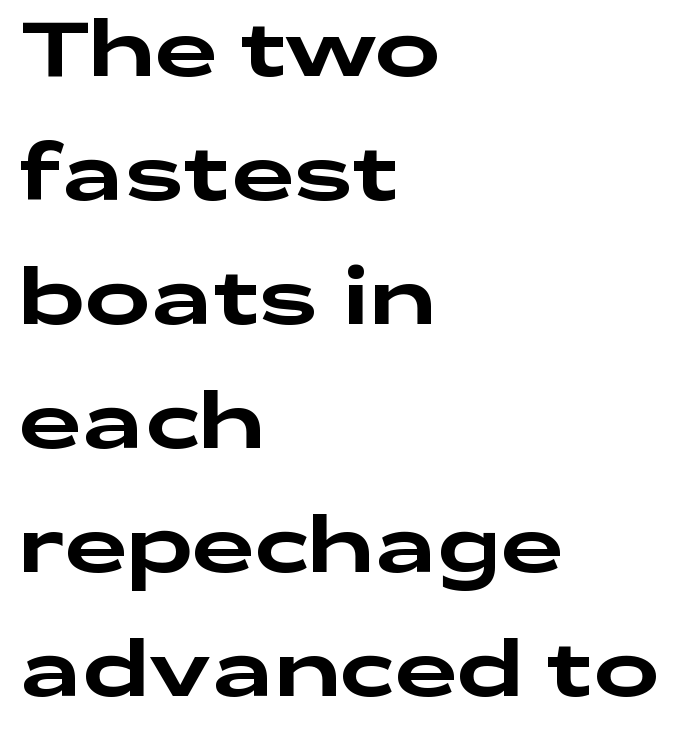
Q: Is the text italic (slanted)? A: No, it is upright.
Q: Is the typeface a serif or a sans-serif typeface? A: Sans-serif.
Q: Is the text underlined? A: No.
Q: How is the paragraph aligned? A: Left-aligned.
Q: Is the spacing between letters normal or unusually wide? A: Normal.
Q: Is the spacing between lines tight, normal or loose? A: Normal.
Q: Width (condensed, normal, or wide)? A: Wide.
Q: Stroke contrast? A: Low.
Q: x-height? A: Medium.
Q: Monospaced? A: No.
